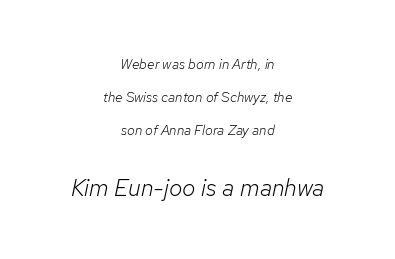
Q: Is the text bold? A: No.
Q: Is the text italic (slanted)? A: Yes, it leans right by about 12 degrees.
Q: Is the text underlined? A: No.
Q: How is the paragraph aligned? A: Centered.
Q: Is the spacing between letters normal or unusually wide? A: Normal.
Q: Is the spacing between lines tight, normal or loose? A: Loose.
Q: Which block of text is set in a larger size, the first (top) or the second (bottom)? A: The second (bottom) one.
